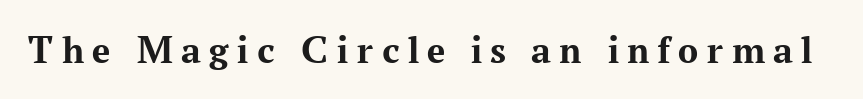
{"serif": "yes", "italic": "no", "bold": "yes", "weight": "bold", "width": "normal", "stroke_contrast": "medium", "x_height": "medium", "monospaced": "no", "underline": "no", "letter_spacing": "wide", "letter_spacing_em": 0.2, "glyph_px": 40}
